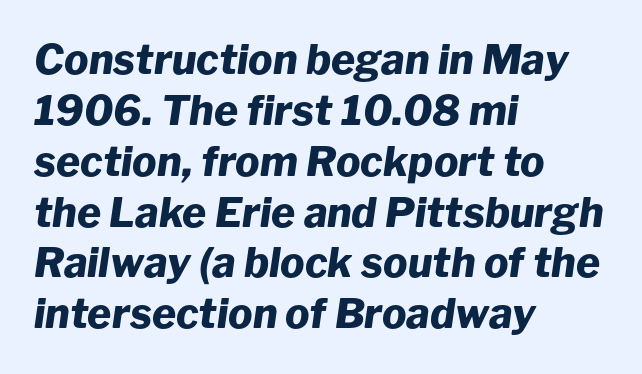
The passage shown is typed in a proportional face where columns would drift. The text carries the slant typical of an italic or oblique font. The string is rendered with underlining switched off. In CSS terms this would be text-align: left.
